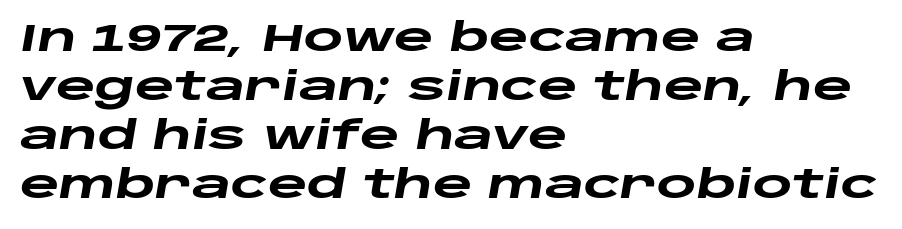
The image shows 38 px heavy, wide type, italic (leaning right); set left-aligned, normal line spacing (1.29x), normal letter spacing, not underlined; low stroke contrast and a large x-height.
